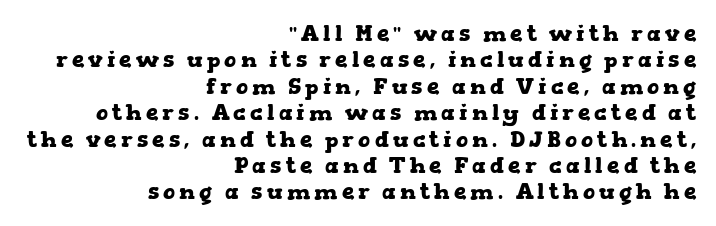
The image shows 22 px bold type, upright; set right-aligned, line spacing 1.2x, not underlined.
